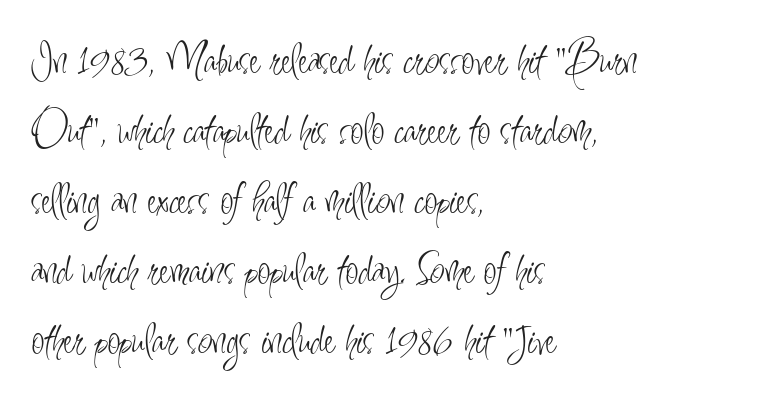
Q: Is the text bold? A: No.
Q: Is the typeface a serif or a sans-serif typeface? A: Sans-serif.
Q: Is the text underlined? A: No.
Q: How is the paragraph aligned? A: Left-aligned.
Q: Is the spacing between letters normal or unusually wide? A: Normal.
Q: Is the spacing between lines tight, normal or loose? A: Normal.
Q: Width (condensed, normal, or wide)? A: Condensed.
Q: Stroke contrast? A: Low.
Q: x-height? A: Small.
Q: Monospaced? A: No.
